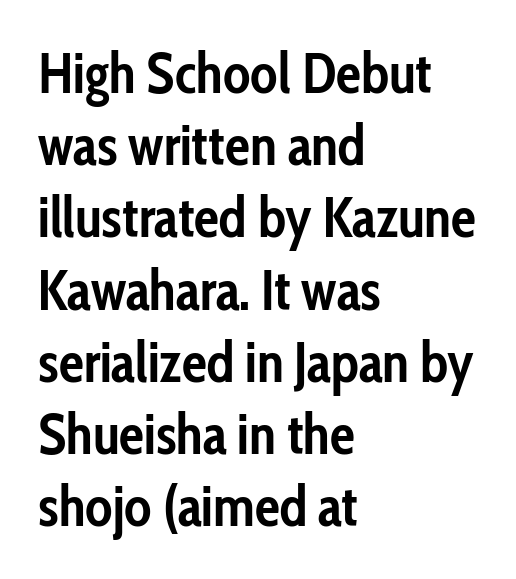
Observe the absence of serifs on each vertical stroke in this sample. One-word summary of the alignment: left. Beneath every word, the page is bare. The letters advance in unequal steps, a hallmark of proportional type. The lines sit at an ordinary, default distance from one another. The axis of the letterforms is exactly vertical.
